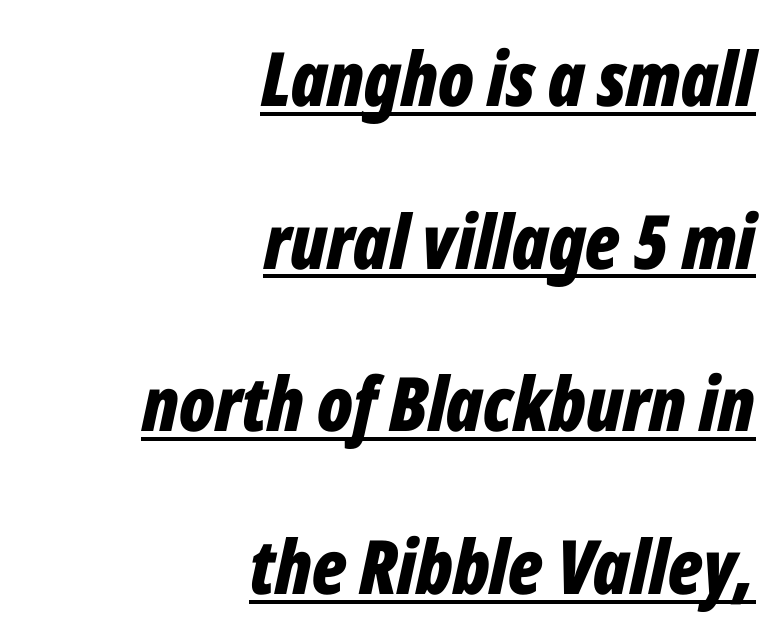
The image shows 75 px bold, condensed type, italic (leaning right); set right-aligned, loose line spacing (2.17x), normal letter spacing, underlined; low stroke contrast and a medium x-height.
